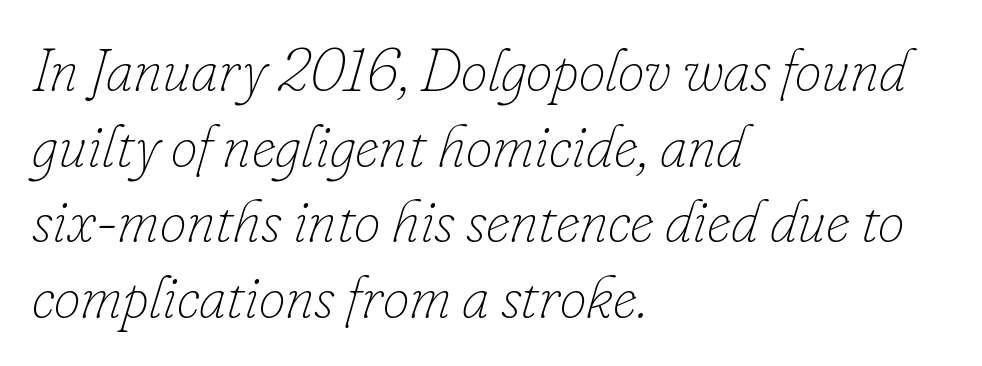
Looks like regular typesetting: each glyph gets only the width it needs. The letters sit at their default tracking, neither squeezed nor spread. Is there much room between lines? A standard amount, neither cramped nor airy. The passage shown leans; its letterforms are oblique. No letter is thick-stroked: the sample isn't bold.
